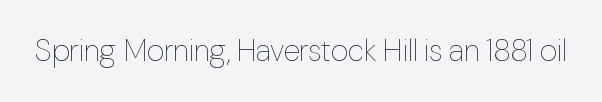
Standard letterfit; no display-style spreading of the glyphs. Glance below the letters and you will spot only blank space. Character widths vary here, with narrow letters taking less room than wide ones. The font sits on the lighter half of the weight spectrum, regular included. These lines were composed using upright roman letters.
